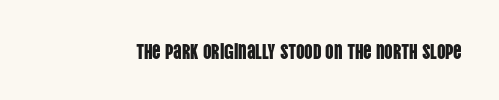
{"italic": "no", "underline": "no", "letter_spacing": "normal", "letter_spacing_em": 0.0, "glyph_px": 21}
